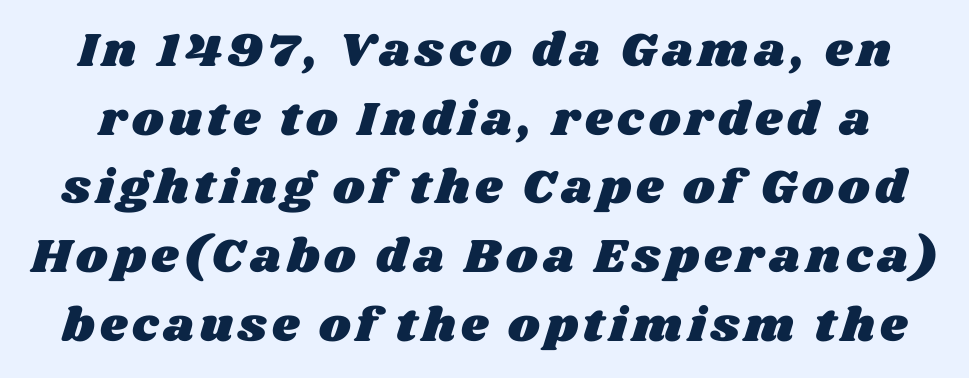
What's the leading like? Ordinary, nothing unusual. The zone under the glyphs is completely vacant. Looks like regular typesetting: each glyph gets only the width it needs.
